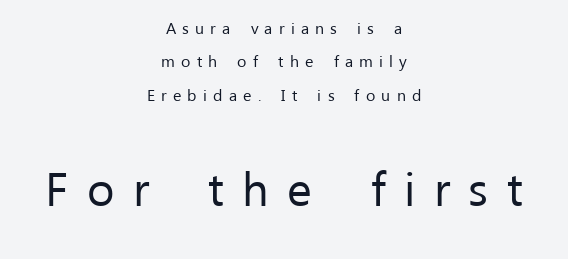
Observe the absence of serifs on each vertical stroke in this sample. Notice how the passage keeps no hard edge, just a central spine. In terms of letterspacing, this is a distinctly airy, spread setting. Character widths vary here, with narrow letters taking less room than wide ones. Characters remain perfectly vertical along every line.
